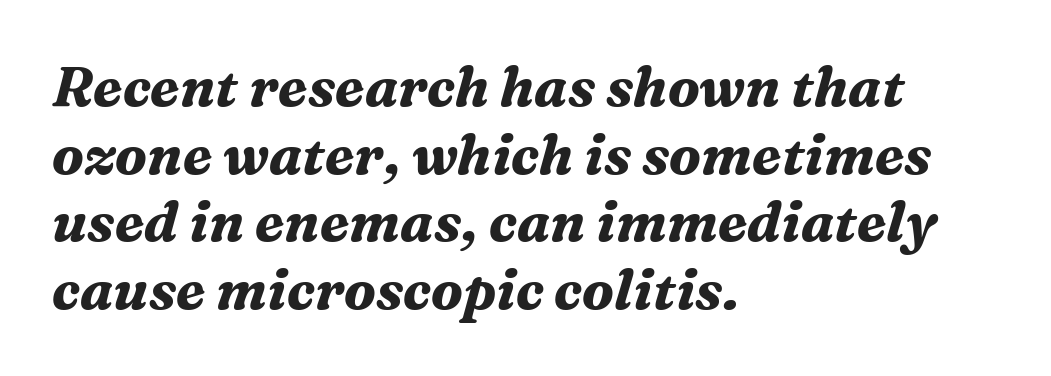
The image shows 55 px bold serif type, italic (leaning right); set left-aligned, line spacing 1.23x, normal letter spacing, not underlined; medium stroke contrast and a medium x-height.
